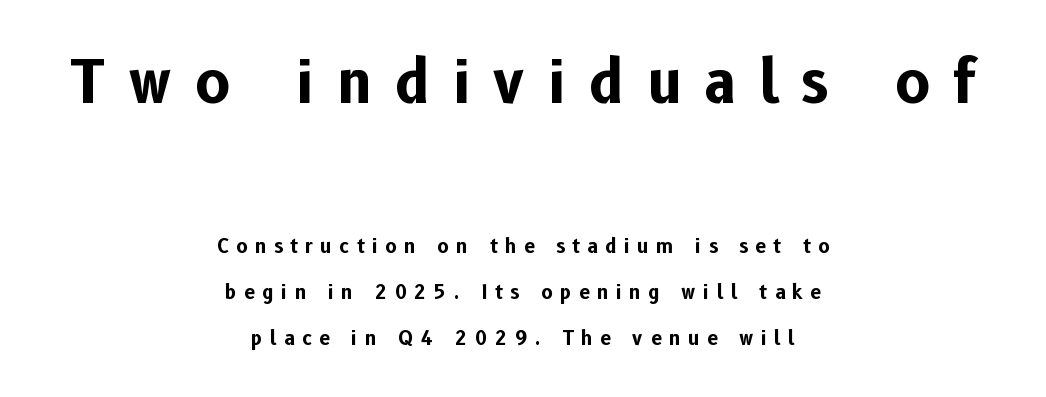
Q: Is the text bold? A: Yes.
Q: Is the text italic (slanted)? A: No, it is upright.
Q: Is the typeface a serif or a sans-serif typeface? A: Sans-serif.
Q: Is the text underlined? A: No.
Q: How is the paragraph aligned? A: Centered.
Q: Is the spacing between letters normal or unusually wide? A: Unusually wide.
Q: Is the spacing between lines tight, normal or loose? A: Loose.
Q: Which block of text is set in a larger size, the first (top) or the second (bottom)? A: The first (top) one.
Q: Width (condensed, normal, or wide)? A: Normal.
Q: Stroke contrast? A: Low.
Q: x-height? A: Medium.
Q: Monospaced? A: No.
